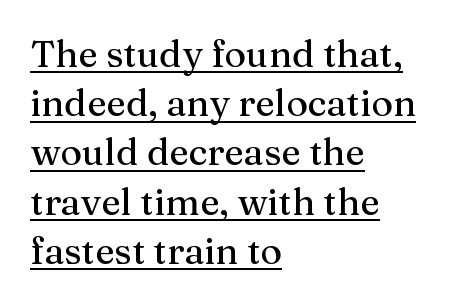
The image shows 37 px serif type, upright; set left-aligned, normal line spacing (1.33x), normal letter spacing, underlined; medium stroke contrast and a medium x-height.
